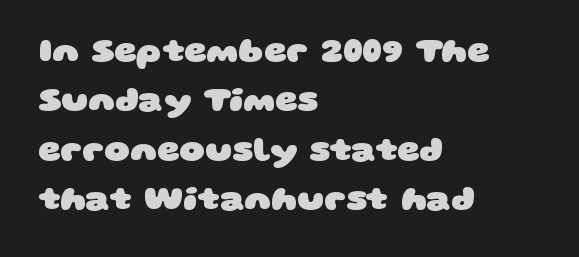
{"serif": "no", "bold": "yes", "weight": "heavy", "width": "wide", "stroke_contrast": "low", "x_height": "large", "monospaced": "no", "underline": "no", "align": "left", "line_spacing": "normal", "line_spacing_ratio": 1.41, "letter_spacing": "normal", "letter_spacing_em": 0.0, "glyph_px": 35}
